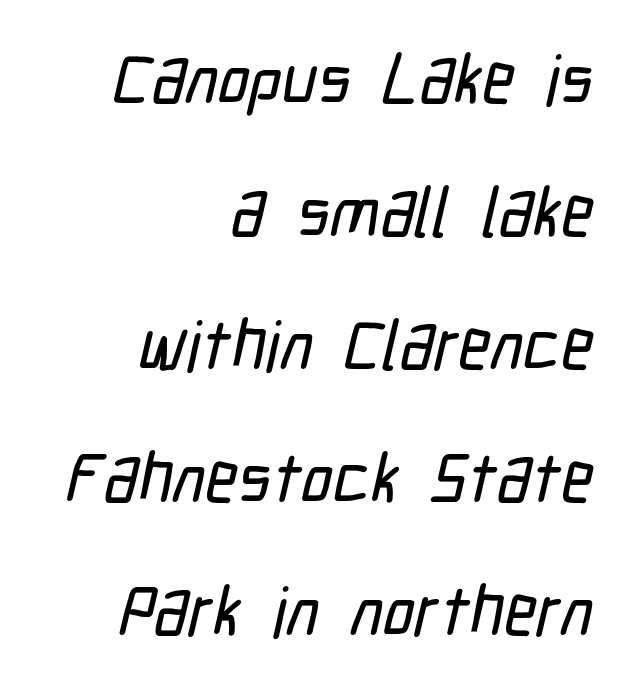
{"serif": "no", "width": "condensed", "stroke_contrast": "low", "x_height": "medium", "monospaced": "no", "underline": "no", "align": "right", "line_spacing": "loose", "line_spacing_ratio": 1.9, "letter_spacing": "normal", "letter_spacing_em": 0.0, "glyph_px": 70}
